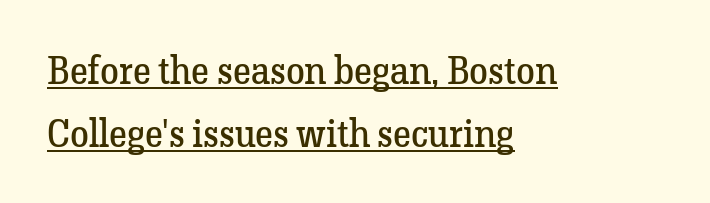
The image shows 38 px regular-weight serif type, upright; set left-aligned, normal line spacing (1.65x), normal letter spacing, underlined; low stroke contrast and a medium x-height.
